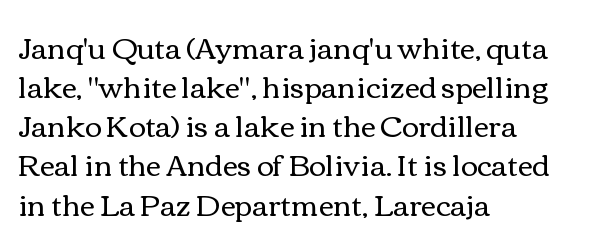
Q: Is the text bold? A: No.
Q: Is the text italic (slanted)? A: No, it is upright.
Q: Is the text underlined? A: No.
Q: How is the paragraph aligned? A: Left-aligned.
Q: Is the spacing between letters normal or unusually wide? A: Normal.
Q: Is the spacing between lines tight, normal or loose? A: Normal.
Q: Width (condensed, normal, or wide)? A: Wide.
Q: x-height? A: Medium.
Q: Monospaced? A: No.
